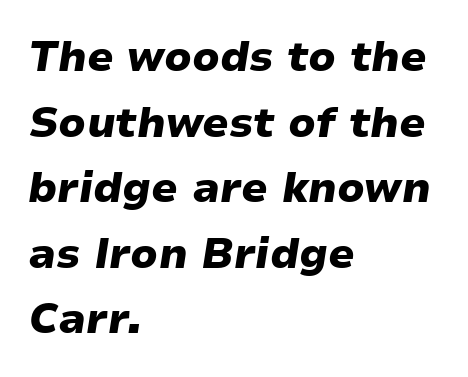
The image shows 42 px heavy, wide type, italic (leaning right); set left-aligned, normal line spacing (1.56x), normal letter spacing, not underlined; low stroke contrast and a medium x-height.
